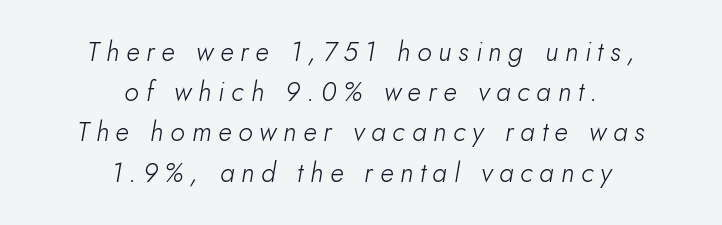
The image shows 27 px text type, italic (leaning right); set centered, normal line spacing (1.49x), unusually wide letter spacing (+0.25 em), not underlined.
